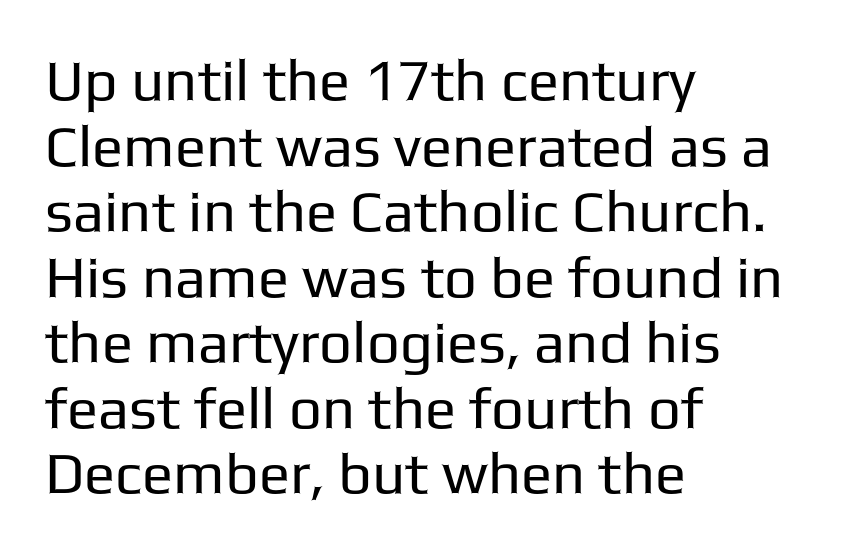
{"serif": "no", "italic": "no", "bold": "no", "weight": "regular", "width": "normal", "stroke_contrast": "low", "x_height": "medium", "monospaced": "no", "underline": "no", "align": "left", "line_spacing": "tight", "line_spacing_ratio": 1.13, "letter_spacing": "normal", "letter_spacing_em": 0.0, "glyph_px": 58}
